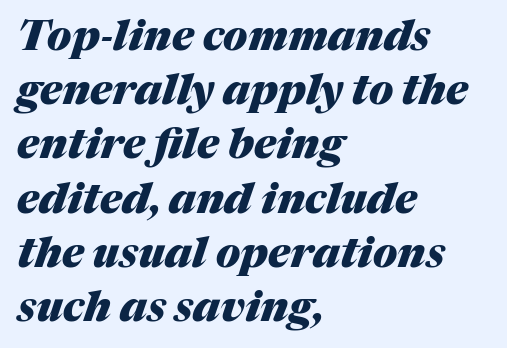
Q: Is the text bold? A: Yes.
Q: Is the text italic (slanted)? A: Yes, it leans right by about 17 degrees.
Q: Is the text underlined? A: No.
Q: How is the paragraph aligned? A: Left-aligned.
Q: Is the spacing between letters normal or unusually wide? A: Normal.
Q: Is the spacing between lines tight, normal or loose? A: Normal.
Q: Width (condensed, normal, or wide)? A: Normal.
Q: Stroke contrast? A: Medium.
Q: x-height? A: Medium.
Q: Monospaced? A: No.
